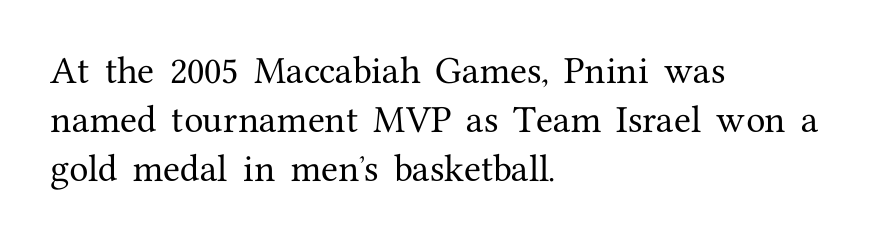
{"serif": "yes", "italic": "no", "width": "normal", "stroke_contrast": "medium", "x_height": "medium", "monospaced": "no", "underline": "no", "align": "left", "line_spacing": "normal", "line_spacing_ratio": 1.58, "letter_spacing": "normal", "letter_spacing_em": 0.0, "glyph_px": 31}
